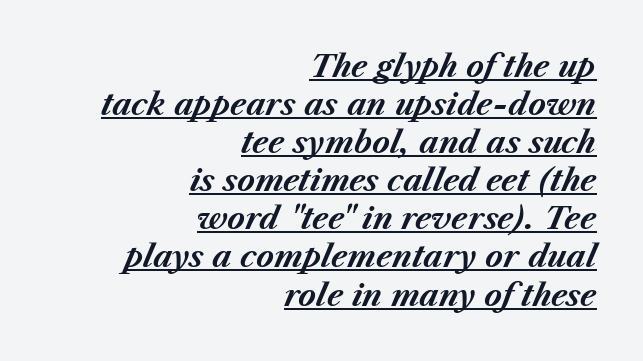
These lines are rendered in a variable-pitch font. Is the block centered? No — it sits flush against the right margin. Beneath each row of characters lies a ruled line. Quick note: italic. How would I describe the line gaps? Plain and ordinary.
